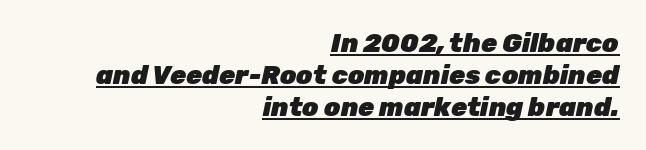
Q: Is the text bold? A: Yes.
Q: Is the text italic (slanted)? A: Yes, it leans right by about 12 degrees.
Q: Is the text underlined? A: Yes.
Q: How is the paragraph aligned? A: Right-aligned.
Q: Is the spacing between letters normal or unusually wide? A: Normal.
